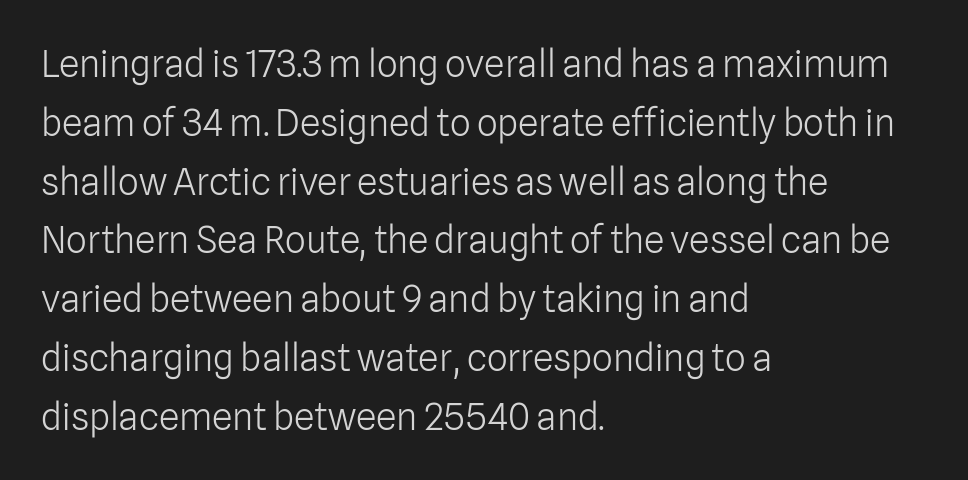
{"serif": "no", "italic": "no", "bold": "no", "weight": "light", "width": "normal", "stroke_contrast": "low", "x_height": "medium", "monospaced": "no", "underline": "no", "align": "left", "line_spacing": "normal", "line_spacing_ratio": 1.59, "letter_spacing": "normal", "letter_spacing_em": 0.0, "glyph_px": 37}
